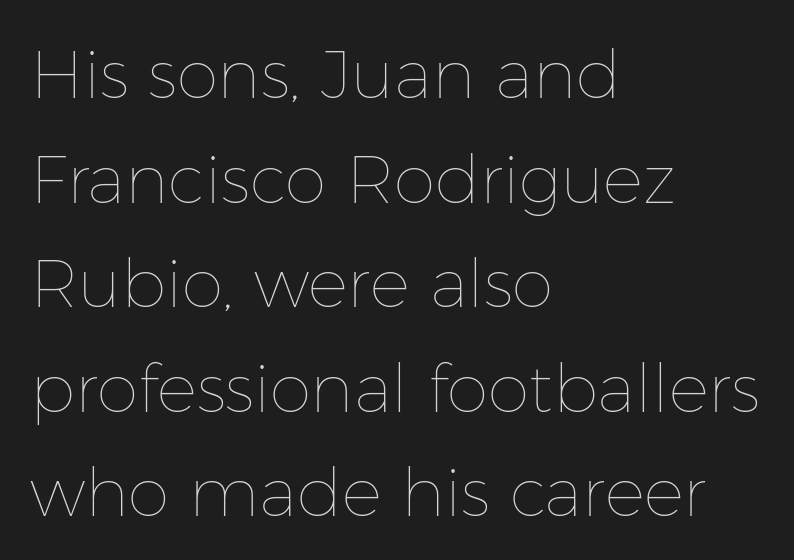
The image shows 67 px thin type, upright; set left-aligned, normal line spacing (1.56x), normal letter spacing, not underlined; low stroke contrast and a medium x-height.
